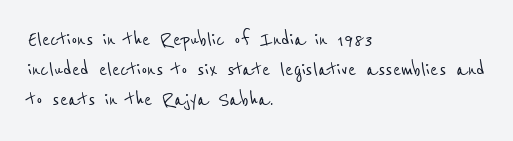
The image shows 24 px text type; set left-aligned, normal line spacing (1.26x), normal letter spacing, not underlined.
